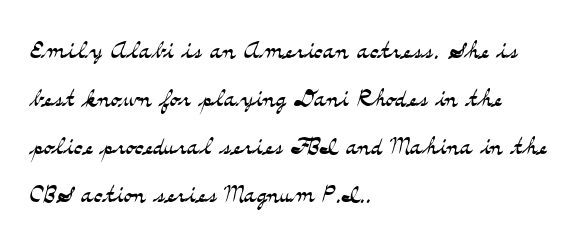
Q: Is the text bold? A: No.
Q: Is the text italic (slanted)? A: Yes.
Q: Is the typeface a serif or a sans-serif typeface? A: Serif.
Q: Is the text underlined? A: No.
Q: How is the paragraph aligned? A: Left-aligned.
Q: Is the spacing between letters normal or unusually wide? A: Normal.
Q: Is the spacing between lines tight, normal or loose? A: Normal.
Q: Width (condensed, normal, or wide)? A: Wide.
Q: Stroke contrast? A: Medium.
Q: x-height? A: Small.
Q: Monospaced? A: No.
